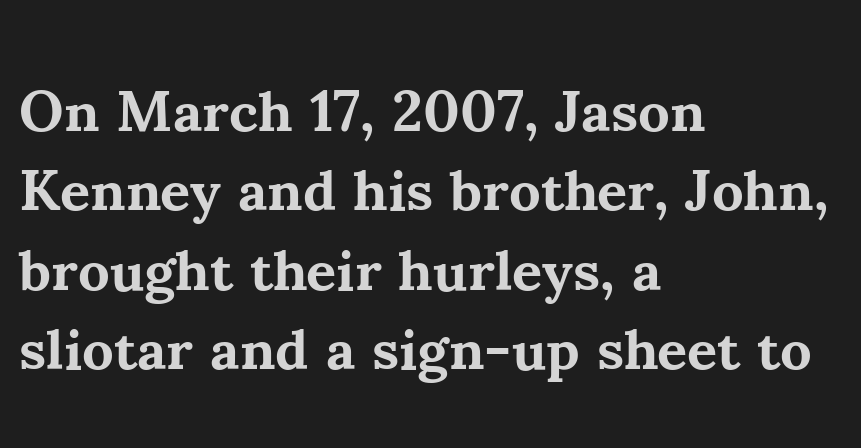
Q: Is the text bold? A: Yes.
Q: Is the text italic (slanted)? A: No, it is upright.
Q: Is the typeface a serif or a sans-serif typeface? A: Serif.
Q: Is the text underlined? A: No.
Q: How is the paragraph aligned? A: Left-aligned.
Q: Is the spacing between letters normal or unusually wide? A: Normal.
Q: Is the spacing between lines tight, normal or loose? A: Normal.
Q: Width (condensed, normal, or wide)? A: Normal.
Q: Stroke contrast? A: Medium.
Q: x-height? A: Small.
Q: Monospaced? A: No.
